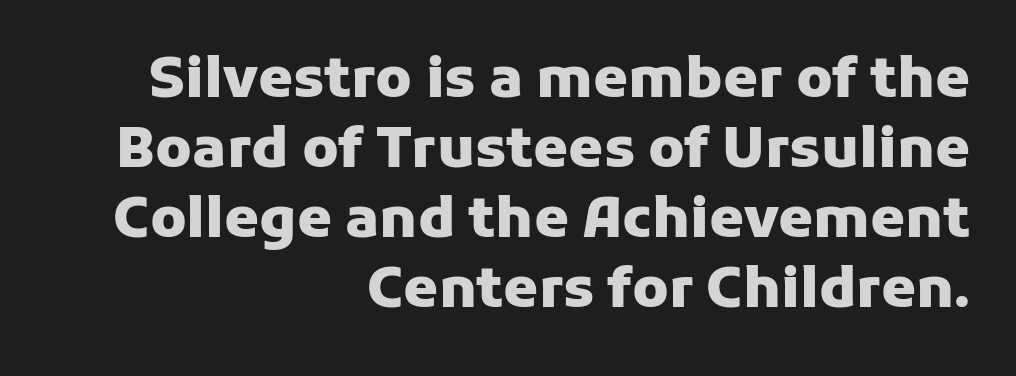
This sample uses an upright cut, with every glyph sitting square on the baseline. A flush-right, rag-left setting is used for this passage. The passage shown stacks its lines at a standard gap. The string is rendered with underlining switched off. The passage shown is typed in a proportional face where columns would drift.
